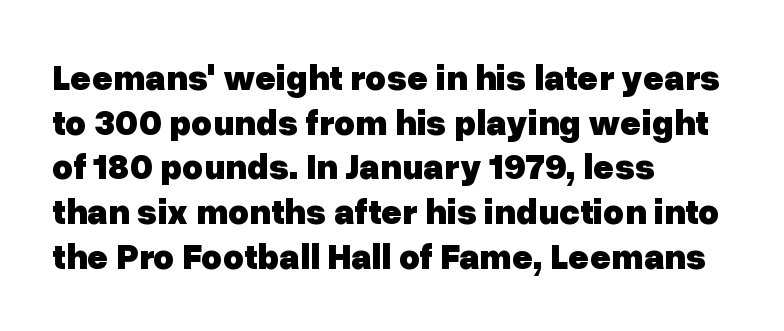
Q: Is the text bold? A: Yes.
Q: Is the text italic (slanted)? A: No, it is upright.
Q: Is the typeface a serif or a sans-serif typeface? A: Sans-serif.
Q: Is the text underlined? A: No.
Q: How is the paragraph aligned? A: Left-aligned.
Q: Is the spacing between letters normal or unusually wide? A: Normal.
Q: Width (condensed, normal, or wide)? A: Normal.
Q: Stroke contrast? A: Low.
Q: x-height? A: Medium.
Q: Monospaced? A: No.
